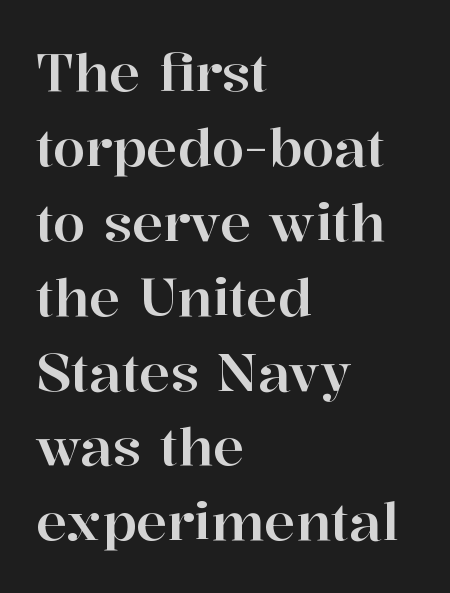
This block has exactly the height ordinary leading produces. The face used here is proportionally spaced, like ordinary book or web type. Check the space under the baseline: it is left empty. The type sits square on the baseline with zero lean. Layout note: lines flush left. Typographically, this falls in the serif category.
